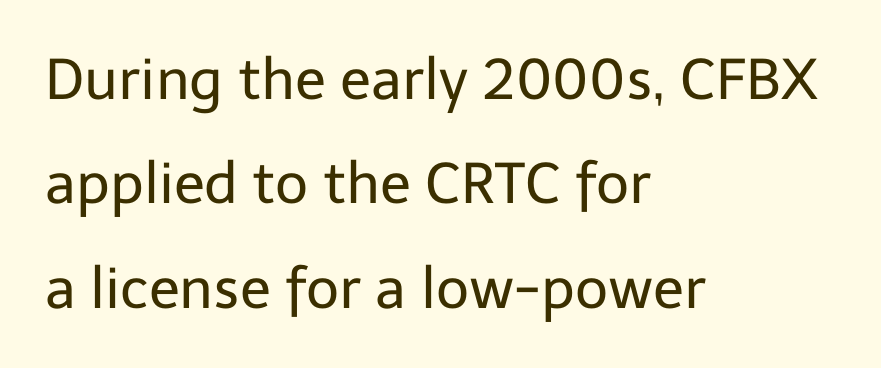
{"serif": "no", "italic": "no", "bold": "no", "weight": "regular", "width": "normal", "stroke_contrast": "low", "x_height": "medium", "monospaced": "no", "underline": "no", "align": "left", "line_spacing_ratio": 1.83, "letter_spacing": "normal", "letter_spacing_em": 0.0, "glyph_px": 57}
